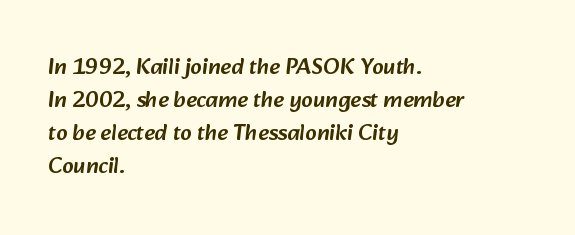
Q: Is the text underlined? A: No.
Q: How is the paragraph aligned? A: Left-aligned.
Q: Is the spacing between letters normal or unusually wide? A: Normal.
Q: Is the spacing between lines tight, normal or loose? A: Normal.
